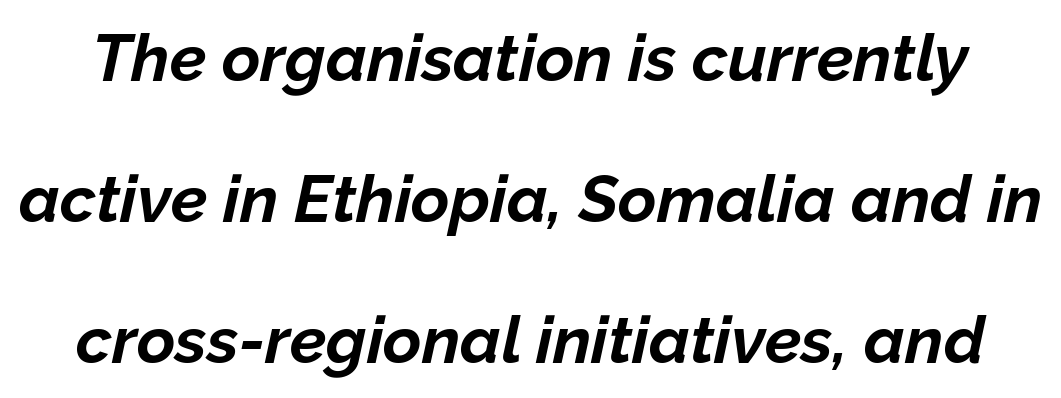
Each letter keeps its own natural width here, so spacing adapts to shape. Posture: slanted. There is no visible air inserted between adjacent glyphs. This rendering features lettering with no underline.
